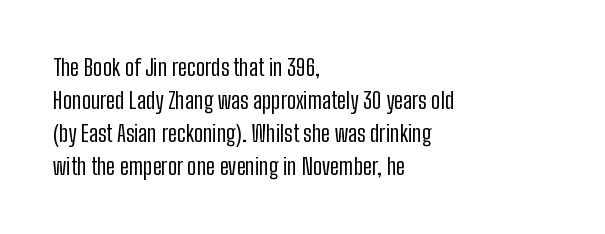
The image shows 23 px text type, upright; set left-aligned, normal line spacing (1.44x), normal letter spacing, not underlined.
